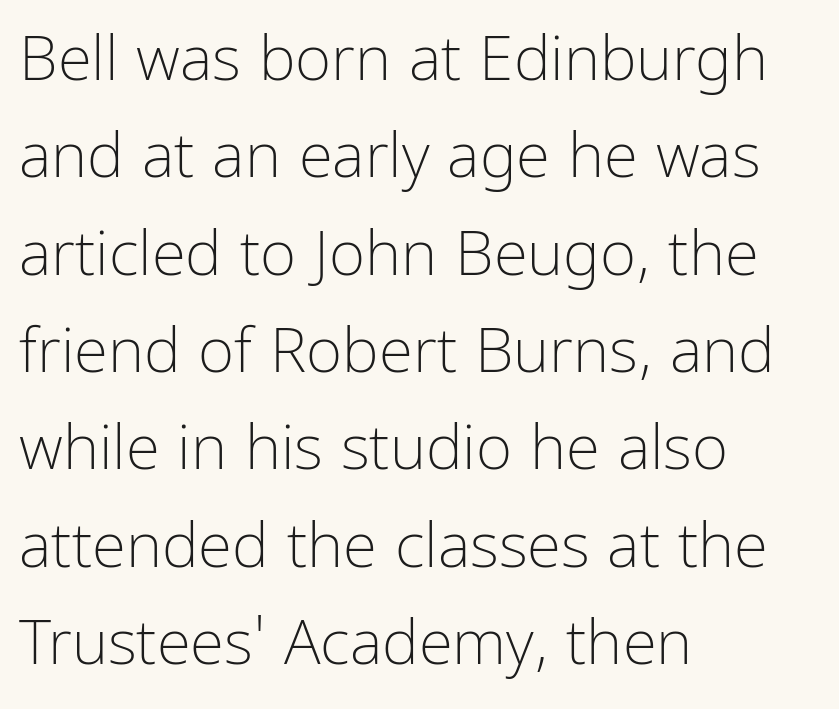
Q: Is the text bold? A: No.
Q: Is the text italic (slanted)? A: No, it is upright.
Q: Is the typeface a serif or a sans-serif typeface? A: Sans-serif.
Q: Is the text underlined? A: No.
Q: How is the paragraph aligned? A: Left-aligned.
Q: Is the spacing between letters normal or unusually wide? A: Normal.
Q: Is the spacing between lines tight, normal or loose? A: Normal.
Q: Width (condensed, normal, or wide)? A: Condensed.
Q: Stroke contrast? A: Low.
Q: x-height? A: Medium.
Q: Monospaced? A: No.
